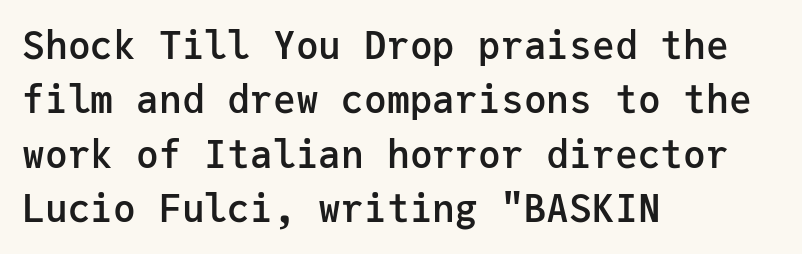
{"serif": "no", "italic": "no", "bold": "semi", "weight": "semibold", "width": "normal", "stroke_contrast": "low", "x_height": "medium", "monospaced": "yes", "underline": "no", "align": "left", "line_spacing": "normal", "line_spacing_ratio": 1.43, "letter_spacing": "normal", "letter_spacing_em": 0.0, "glyph_px": 38}
